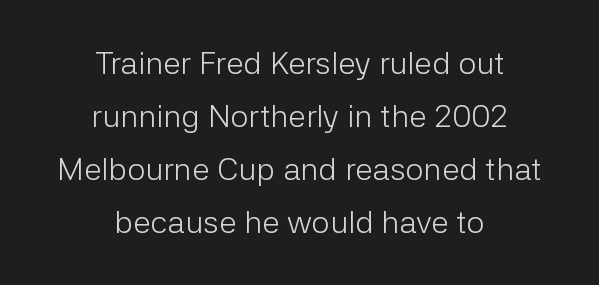
Q: Is the text bold? A: No.
Q: Is the text italic (slanted)? A: No, it is upright.
Q: Is the typeface a serif or a sans-serif typeface? A: Sans-serif.
Q: Is the text underlined? A: No.
Q: How is the paragraph aligned? A: Centered.
Q: Is the spacing between letters normal or unusually wide? A: Normal.
Q: Is the spacing between lines tight, normal or loose? A: Normal.
Q: Width (condensed, normal, or wide)? A: Normal.
Q: Stroke contrast? A: Low.
Q: x-height? A: Medium.
Q: Monospaced? A: No.
